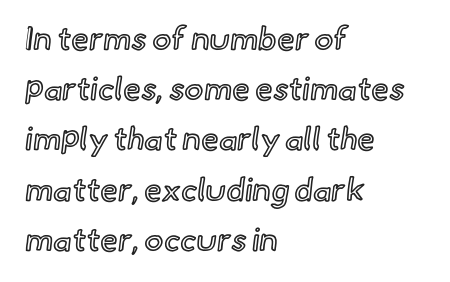
Q: Is the text italic (slanted)? A: Yes.
Q: Is the text underlined? A: No.
Q: How is the paragraph aligned? A: Left-aligned.
Q: Is the spacing between letters normal or unusually wide? A: Normal.
Q: Is the spacing between lines tight, normal or loose? A: Normal.
Q: Width (condensed, normal, or wide)? A: Normal.
Q: x-height? A: Small.
Q: Monospaced? A: No.
